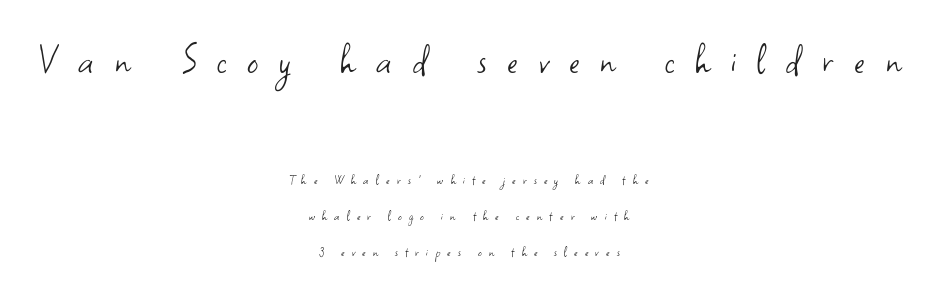
Caption: expanded tracking, letters set apart. The more generous point size was reserved for the upper chunk. The lines are spread far apart with generous leading.
